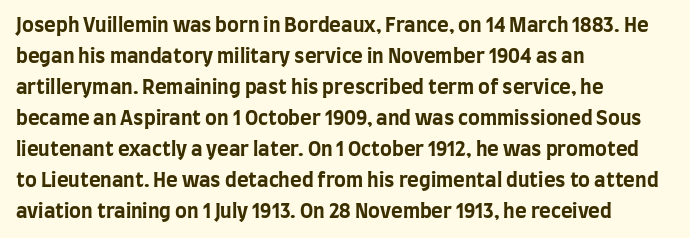
The image shows 20 px bold type, upright; set left-aligned, normal line spacing (1.55x), normal letter spacing, not underlined.
